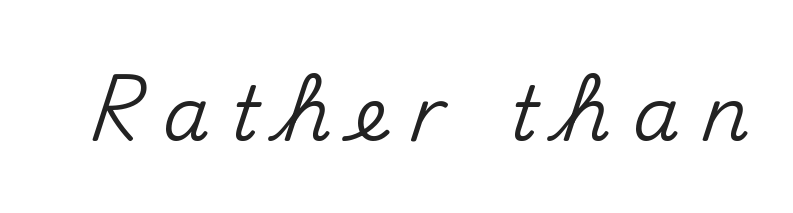
Q: Is the text italic (slanted)? A: Yes.
Q: Is the typeface a serif or a sans-serif typeface? A: Sans-serif.
Q: Is the text underlined? A: No.
Q: Is the spacing between letters normal or unusually wide? A: Unusually wide.
Q: Width (condensed, normal, or wide)? A: Normal.
Q: Stroke contrast? A: Medium.
Q: x-height? A: Small.
Q: Monospaced? A: No.
